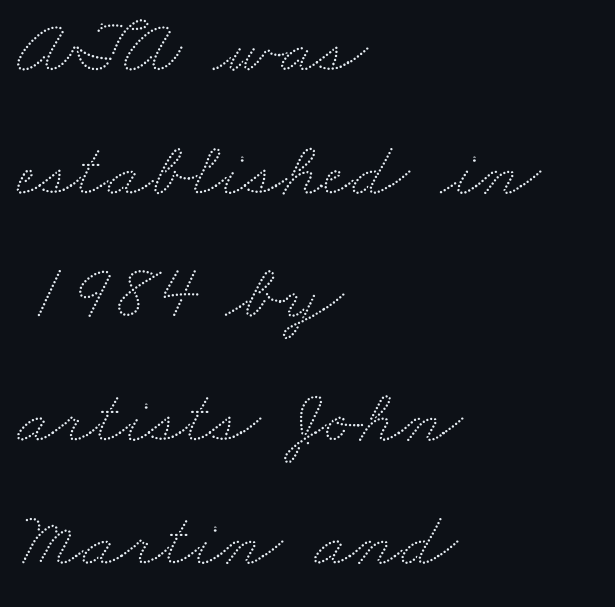
This rendering leaves character spacing at its baseline value. A typesetter would call this proportional, since set widths differ per character. Bare-footed words on every line. The lines are quadded left. The lines sit at an ordinary, default distance from one another.
